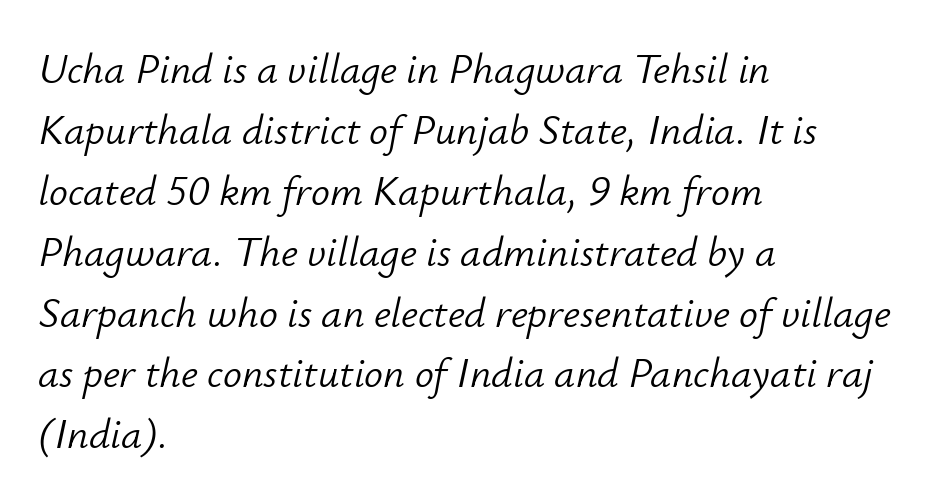
{"italic": "yes", "lean": "right", "slant_degrees": 12, "bold": "no", "weight": "light", "width": "normal", "stroke_contrast": "low", "x_height": "small", "monospaced": "no", "underline": "no", "align": "left", "line_spacing": "normal", "line_spacing_ratio": 1.45, "letter_spacing": "normal", "letter_spacing_em": 0.0, "glyph_px": 42}
